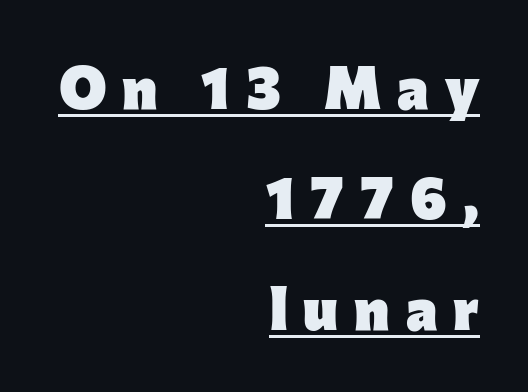
{"serif": "no", "italic": "no", "bold": "yes", "weight": "heavy", "width": "normal", "stroke_contrast": "low", "x_height": "medium", "monospaced": "no", "underline": "yes", "align": "right", "line_spacing_ratio": 1.87, "letter_spacing": "wide", "letter_spacing_em": 0.27, "glyph_px": 59}
